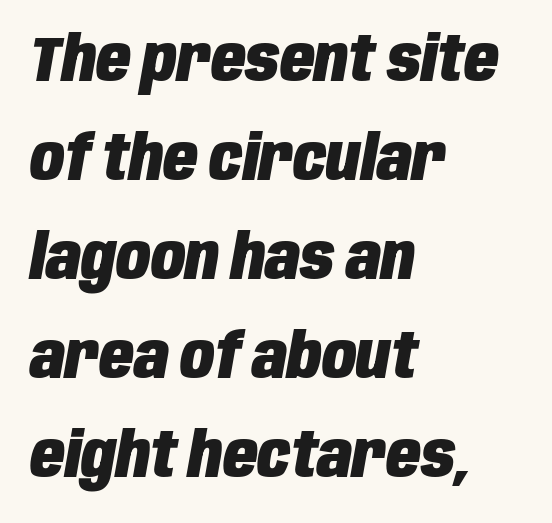
Q: Is the text bold? A: Yes.
Q: Is the text italic (slanted)? A: Yes, it leans right by about 10 degrees.
Q: Is the text underlined? A: No.
Q: How is the paragraph aligned? A: Left-aligned.
Q: Is the spacing between letters normal or unusually wide? A: Normal.
Q: Is the spacing between lines tight, normal or loose? A: Normal.
Q: Width (condensed, normal, or wide)? A: Condensed.
Q: Stroke contrast? A: Low.
Q: x-height? A: Large.
Q: Monospaced? A: No.
